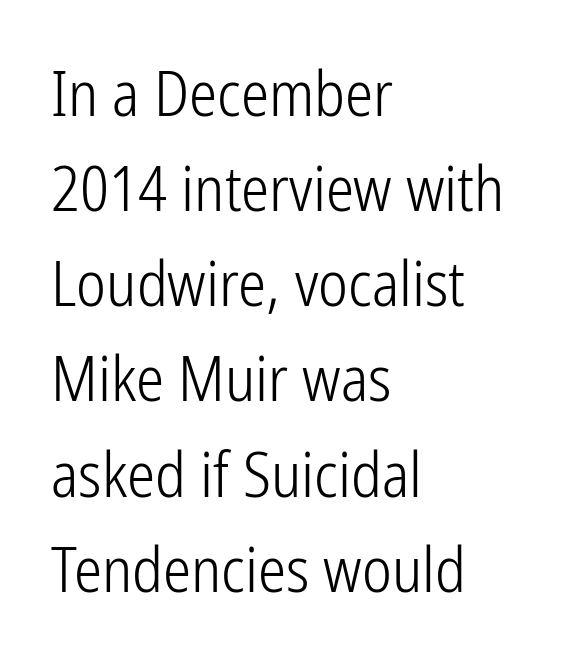
The rendering keeps characters at their native spacing. You could not count columns in this text — the font is proportionally spaced. The passage shown is not bold in any degree. Characters remain perfectly vertical along every line. What kind of face is this? One without serifs — a sans.
